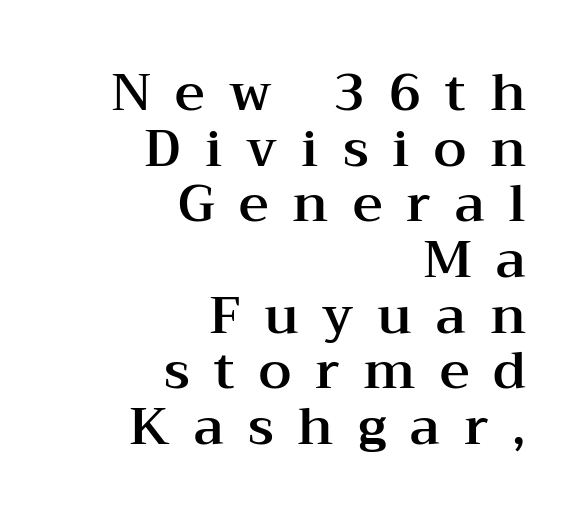
Q: Is the text italic (slanted)? A: No, it is upright.
Q: Is the typeface a serif or a sans-serif typeface? A: Serif.
Q: Is the text underlined? A: No.
Q: How is the paragraph aligned? A: Right-aligned.
Q: Is the spacing between letters normal or unusually wide? A: Unusually wide.
Q: Is the spacing between lines tight, normal or loose? A: Tight.
Q: Width (condensed, normal, or wide)? A: Wide.
Q: Stroke contrast? A: Medium.
Q: x-height? A: Medium.
Q: Monospaced? A: No.
